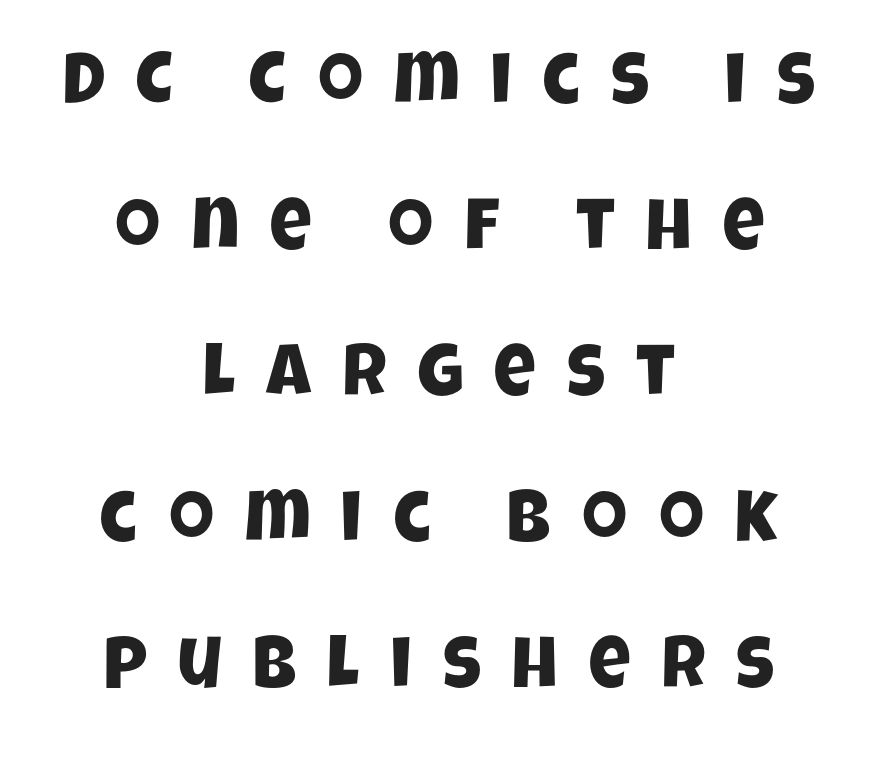
Q: Is the typeface a serif or a sans-serif typeface? A: Sans-serif.
Q: Is the text underlined? A: No.
Q: How is the paragraph aligned? A: Centered.
Q: Is the spacing between letters normal or unusually wide? A: Unusually wide.
Q: Is the spacing between lines tight, normal or loose? A: Loose.
Q: Width (condensed, normal, or wide)? A: Condensed.
Q: Stroke contrast? A: Low.
Q: x-height? A: Large.
Q: Monospaced? A: No.
